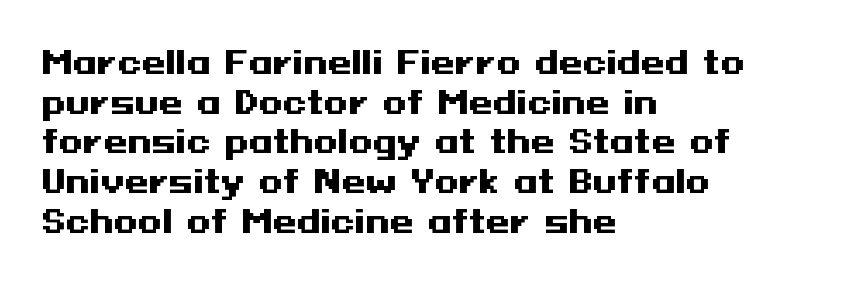
{"serif": "no", "italic": "no", "bold": "yes", "weight": "heavy", "width": "wide", "stroke_contrast": "medium", "x_height": "medium", "underline": "no", "align": "left", "line_spacing": "normal", "line_spacing_ratio": 1.28, "letter_spacing": "normal", "letter_spacing_em": 0.0, "glyph_px": 31}
